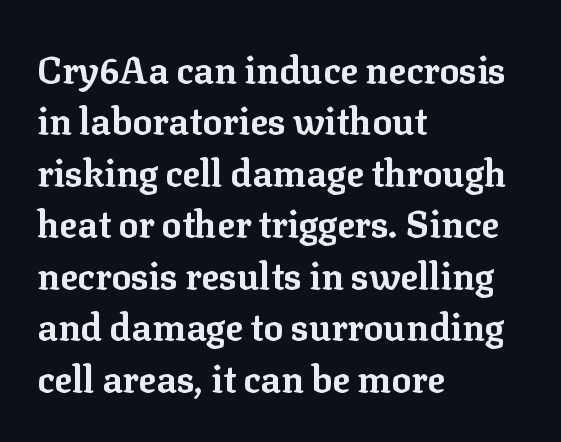
The image shows 37 px bold serif type, upright; set left-aligned, normal line spacing (1.39x), normal letter spacing, not underlined; low stroke contrast and a medium x-height.
